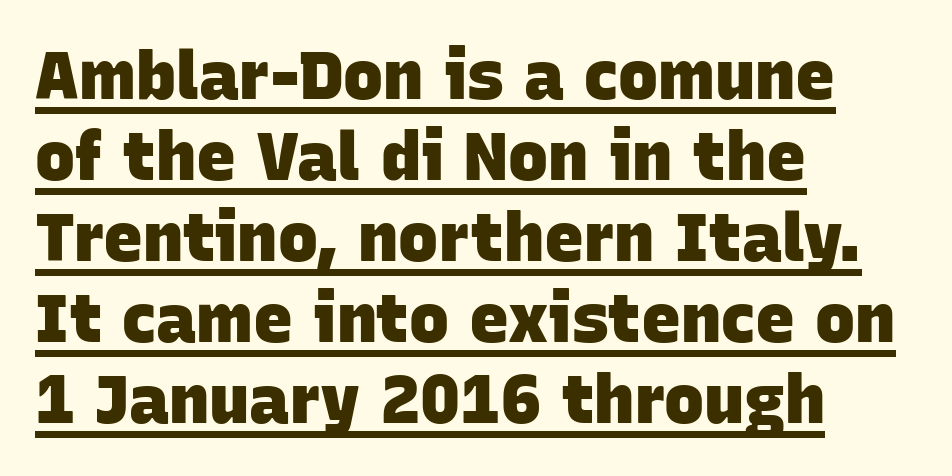
The image shows 67 px heavy sans-serif type; set left-aligned, line spacing 1.21x, normal letter spacing, underlined; low stroke contrast and a large x-height.
